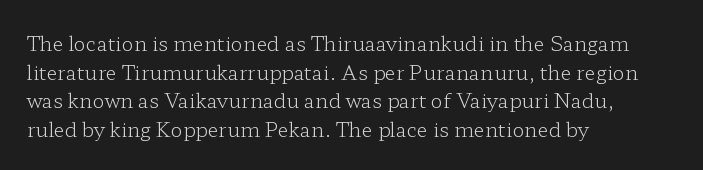
Honestly, the letter spacing is just normal — you wouldn't notice it. Every row of glyphs begins at an identical x-position on the left. The lettering holds an erect, upright posture throughout. A typesetter would call this leading conventional body-copy spacing.
